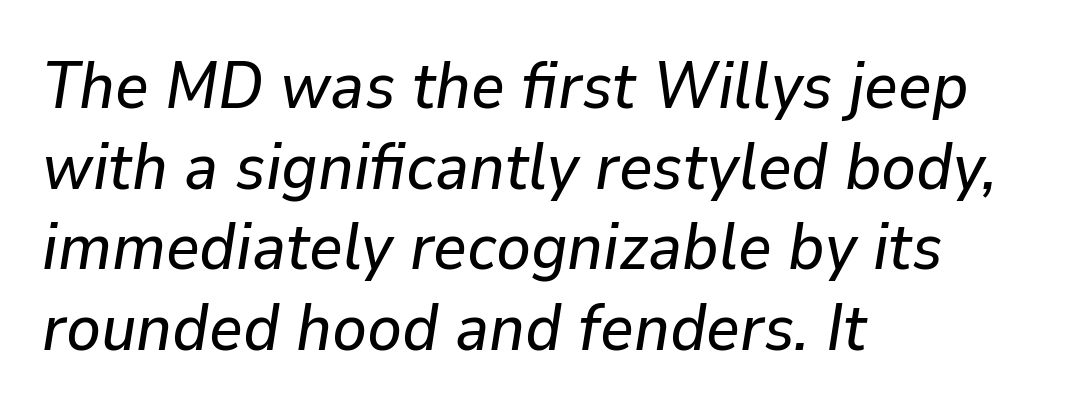
Q: Is the text italic (slanted)? A: Yes, it leans right by about 9 degrees.
Q: Is the text underlined? A: No.
Q: How is the paragraph aligned? A: Left-aligned.
Q: Is the spacing between letters normal or unusually wide? A: Normal.
Q: Width (condensed, normal, or wide)? A: Normal.
Q: Stroke contrast? A: Low.
Q: x-height? A: Medium.
Q: Monospaced? A: No.
